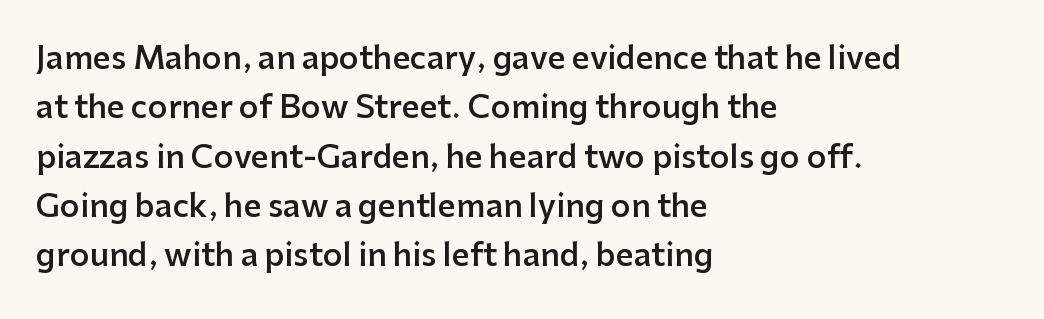
The image shows 31 px semibold sans-serif type, upright; set left-aligned, normal line spacing (1.59x), normal letter spacing, not underlined; low stroke contrast and a medium x-height.
